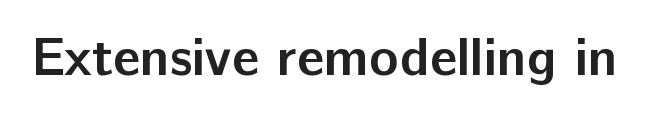
The image shows 54 px semibold sans-serif type, upright; set normal letter spacing, not underlined; low stroke contrast and a medium x-height.
